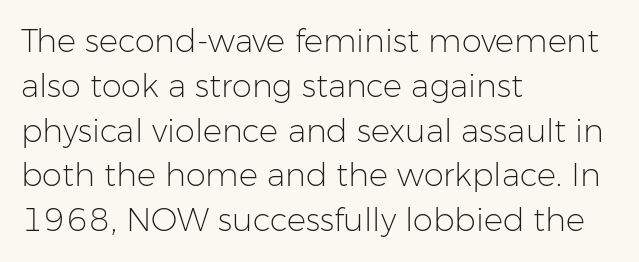
These lines are rendered in a variable-pitch font. Spacing between characters is what you'd get straight out of the box. The weight would be labelled regular, book, light, or lighter still. The specimen reads as upright at a glance. Bare-footed words on every line.
